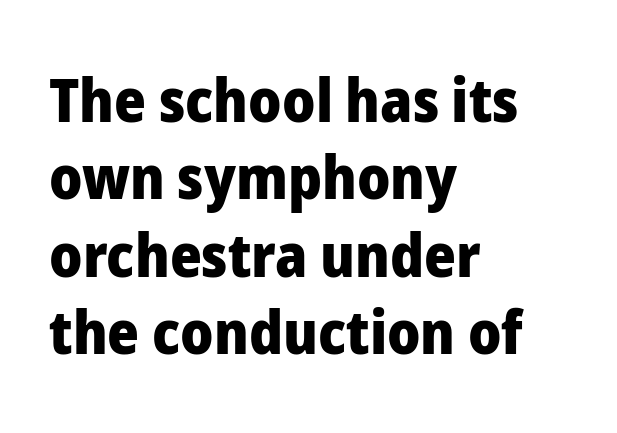
Q: Is the text bold? A: Yes.
Q: Is the text italic (slanted)? A: No, it is upright.
Q: Is the typeface a serif or a sans-serif typeface? A: Sans-serif.
Q: Is the text underlined? A: No.
Q: How is the paragraph aligned? A: Left-aligned.
Q: Is the spacing between letters normal or unusually wide? A: Normal.
Q: Is the spacing between lines tight, normal or loose? A: Normal.
Q: Width (condensed, normal, or wide)? A: Normal.
Q: Stroke contrast? A: Low.
Q: x-height? A: Medium.
Q: Monospaced? A: No.
